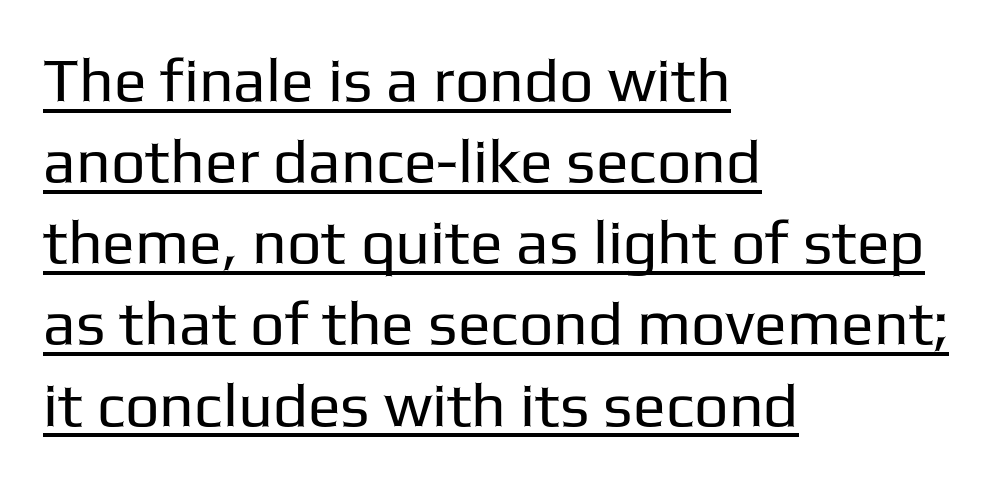
The passage shown has conventional tracking throughout. The face used here is proportionally spaced, like ordinary book or web type. Designer's note — italics off, roman on. Is the block centered? No — it sits flush against the left margin. Rows of type keep a routine distance in the vertical direction.
